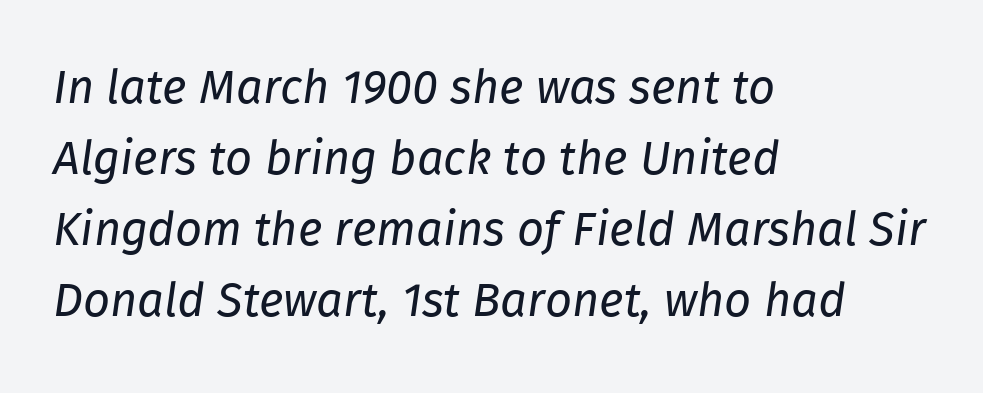
Q: Is the text bold? A: No.
Q: Is the text italic (slanted)? A: Yes, it leans right by about 8 degrees.
Q: Is the text underlined? A: No.
Q: How is the paragraph aligned? A: Left-aligned.
Q: Is the spacing between letters normal or unusually wide? A: Normal.
Q: Is the spacing between lines tight, normal or loose? A: Normal.
Q: Width (condensed, normal, or wide)? A: Normal.
Q: Stroke contrast? A: Low.
Q: x-height? A: Medium.
Q: Monospaced? A: No.
